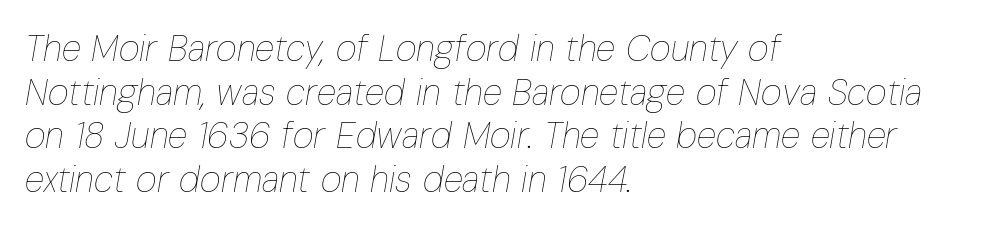
{"italic": "yes", "lean": "right", "slant_degrees": 10, "bold": "no", "weight": "thin", "width": "condensed", "stroke_contrast": "low", "x_height": "medium", "monospaced": "no", "underline": "no", "align": "left", "line_spacing_ratio": 1.21, "letter_spacing": "normal", "letter_spacing_em": 0.0, "glyph_px": 36}
